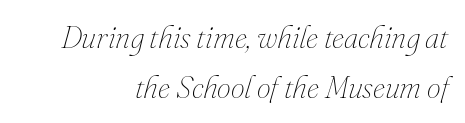
{"italic": "yes", "lean": "right", "slant_degrees": 16, "bold": "no", "weight": "thin", "width": "normal", "stroke_contrast": "medium", "x_height": "small", "monospaced": "no", "underline": "no", "align": "right", "line_spacing": "normal", "line_spacing_ratio": 1.61, "letter_spacing": "normal", "letter_spacing_em": 0.0, "glyph_px": 31}
